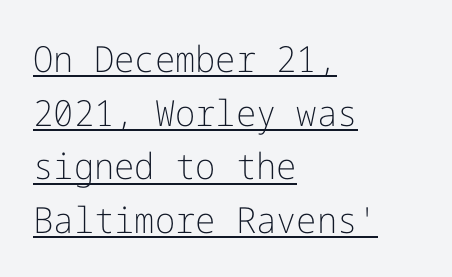
Vertical strokes here are truly vertical. The rendered words wear a rule along their underside. You can tell from the bare stems that sans-serif type was used. The passage shown has conventional tracking throughout.
